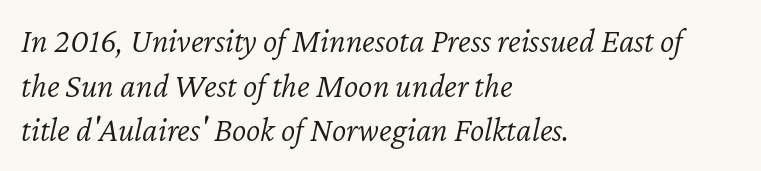
Q: Is the text bold? A: No.
Q: Is the text italic (slanted)? A: Yes, it leans right by about 12 degrees.
Q: Is the text underlined? A: No.
Q: How is the paragraph aligned? A: Left-aligned.
Q: Is the spacing between letters normal or unusually wide? A: Normal.
Q: Is the spacing between lines tight, normal or loose? A: Normal.
Q: Width (condensed, normal, or wide)? A: Normal.
Q: Stroke contrast? A: Low.
Q: x-height? A: Medium.
Q: Monospaced? A: No.
